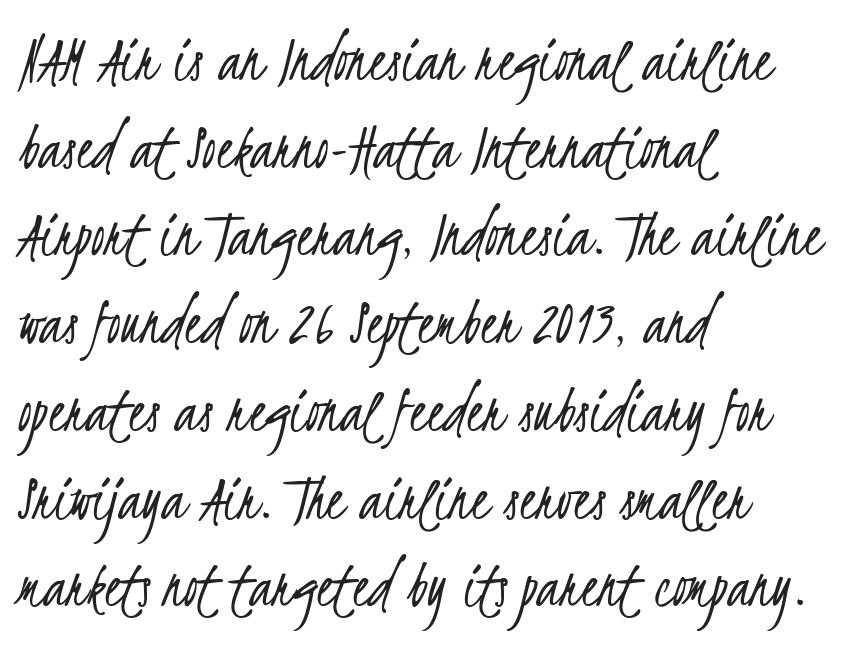
The strip under each line holds only bare page. The block of text has a typical density, with ordinary space between rows. Do the characters align in a grid? No, the font is proportional. To sum up the face: it is a sans, with no serifs. These glyphs show unthickened strokes, regular width or finer.
